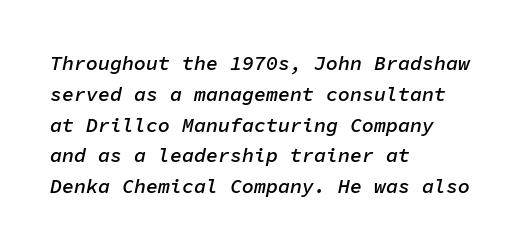
{"italic": "yes", "lean": "right", "slant_degrees": 11, "bold": "semi", "underline": "no", "align": "left", "line_spacing": "normal", "line_spacing_ratio": 1.54, "letter_spacing": "normal", "letter_spacing_em": 0.0, "glyph_px": 20}
